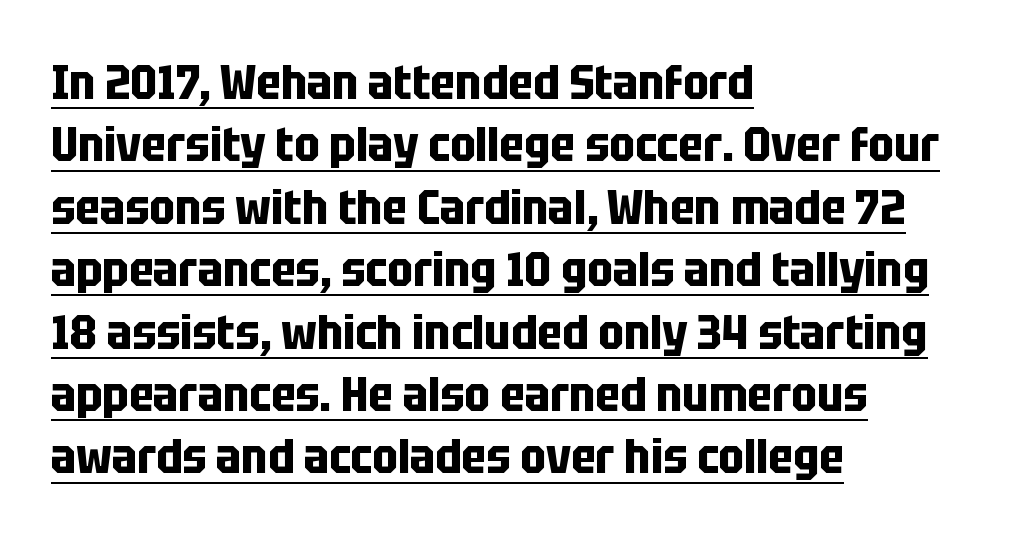
{"serif": "no", "italic": "no", "bold": "yes", "weight": "bold", "width": "condensed", "stroke_contrast": "low", "x_height": "large", "monospaced": "no", "underline": "yes", "align": "left", "line_spacing": "normal", "line_spacing_ratio": 1.3, "letter_spacing": "normal", "letter_spacing_em": 0.0, "glyph_px": 48}
